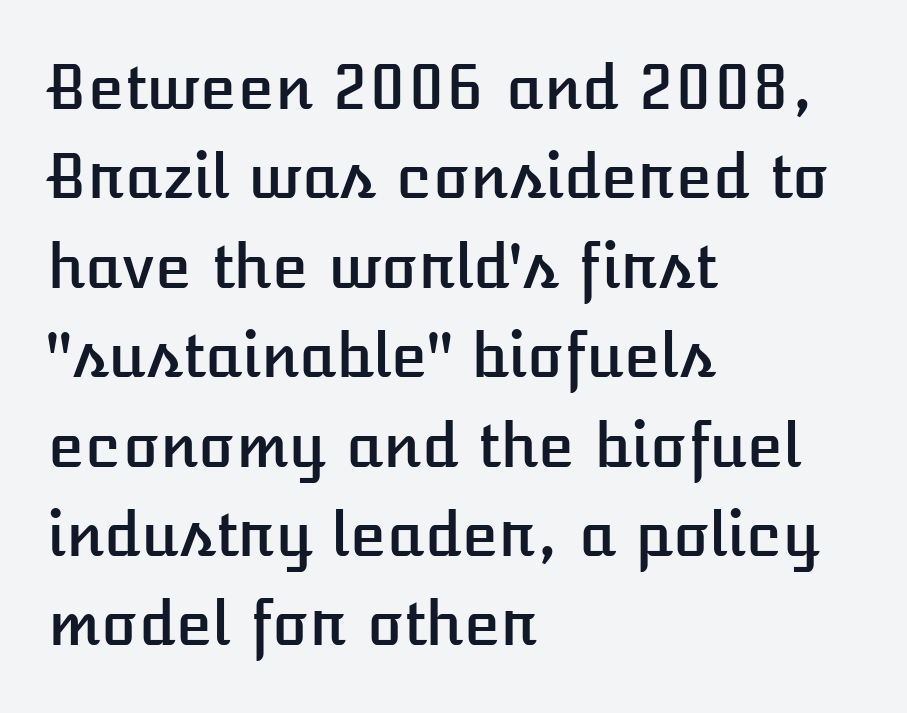
A classic flush-left, rag-right setting is used for this passage. The words here are not underlined. One glance says typical: line gaps are just what's usual. Every stem runs plumb, perpendicular to the baseline. Character widths vary here, with narrow letters taking less room than wide ones.
